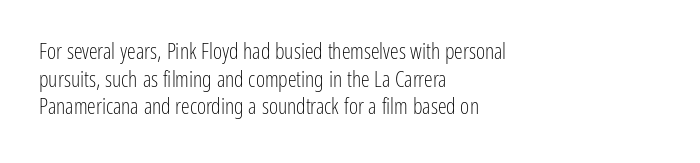
The typeface has the unassuming heft of standard copy or less. Vertical strokes here are truly vertical. A clean baseline with only descenders dipping below it. Default kerning and tracking; the words read as compact shapes.
